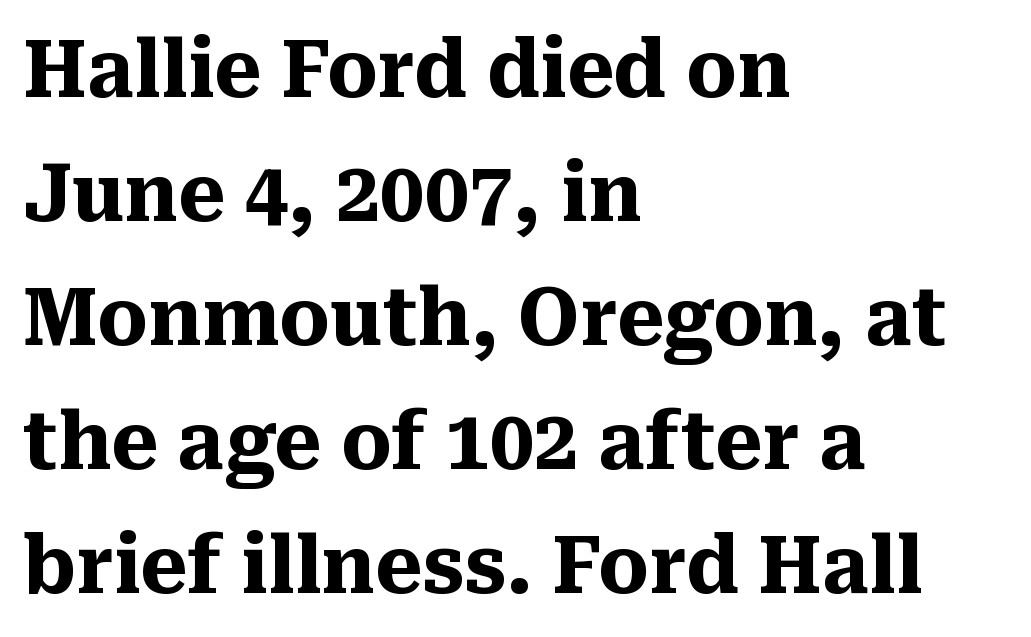
The image shows 79 px heavy serif type, upright; set left-aligned, normal line spacing (1.57x), normal letter spacing, not underlined; medium stroke contrast and a medium x-height.
